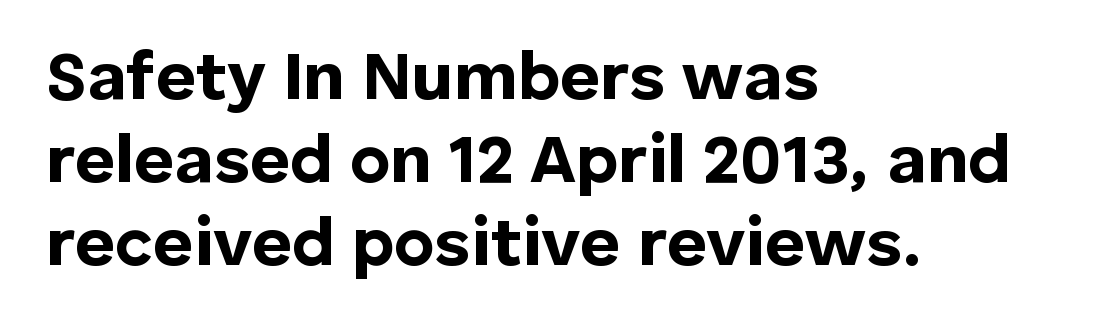
Q: Is the text bold? A: Yes.
Q: Is the text italic (slanted)? A: No, it is upright.
Q: Is the typeface a serif or a sans-serif typeface? A: Sans-serif.
Q: Is the text underlined? A: No.
Q: How is the paragraph aligned? A: Left-aligned.
Q: Is the spacing between letters normal or unusually wide? A: Normal.
Q: Width (condensed, normal, or wide)? A: Normal.
Q: Stroke contrast? A: Low.
Q: x-height? A: Medium.
Q: Monospaced? A: No.
